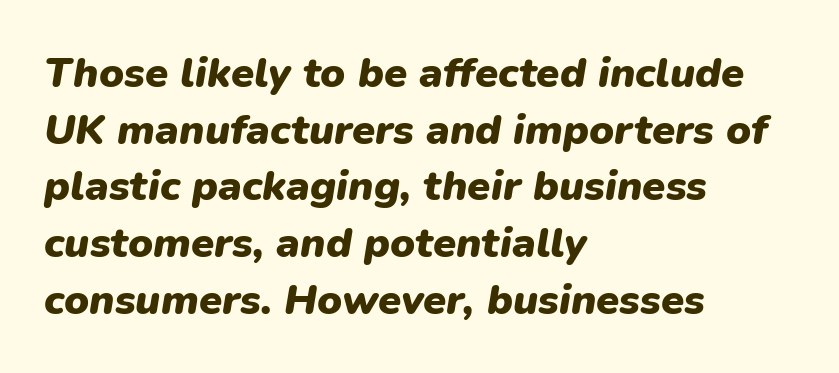
Q: Is the text bold? A: Yes.
Q: Is the text italic (slanted)? A: Yes, it leans right by about 9 degrees.
Q: Is the text underlined? A: No.
Q: How is the paragraph aligned? A: Left-aligned.
Q: Is the spacing between letters normal or unusually wide? A: Normal.
Q: Is the spacing between lines tight, normal or loose? A: Normal.
Q: Width (condensed, normal, or wide)? A: Normal.
Q: Stroke contrast? A: Low.
Q: x-height? A: Medium.
Q: Monospaced? A: No.
